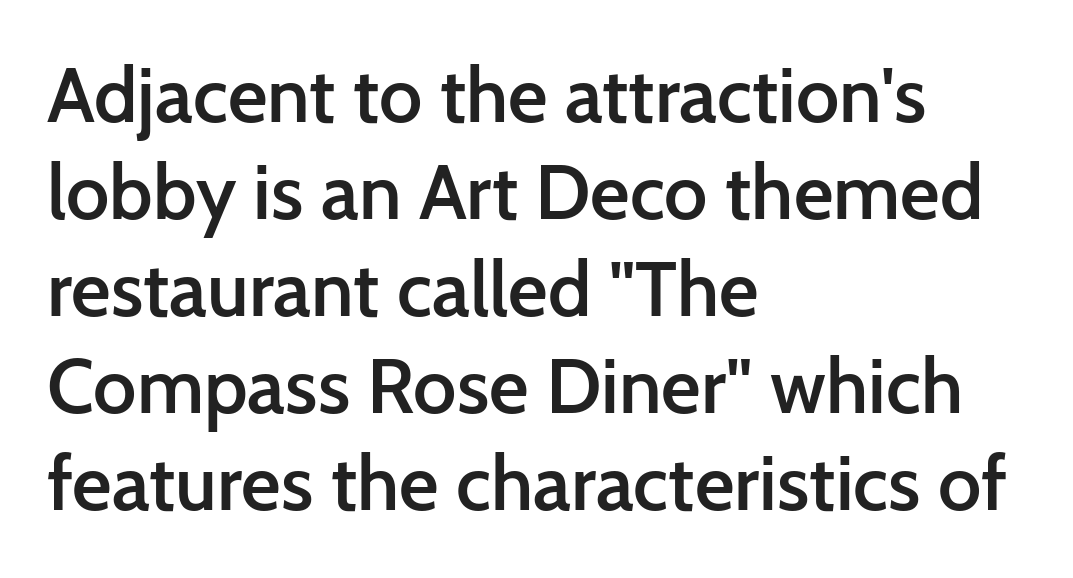
{"serif": "no", "italic": "no", "bold": "semi", "weight": "semibold", "width": "normal", "stroke_contrast": "low", "x_height": "medium", "monospaced": "no", "underline": "no", "align": "left", "line_spacing": "normal", "line_spacing_ratio": 1.26, "letter_spacing": "normal", "letter_spacing_em": 0.0, "glyph_px": 77}
